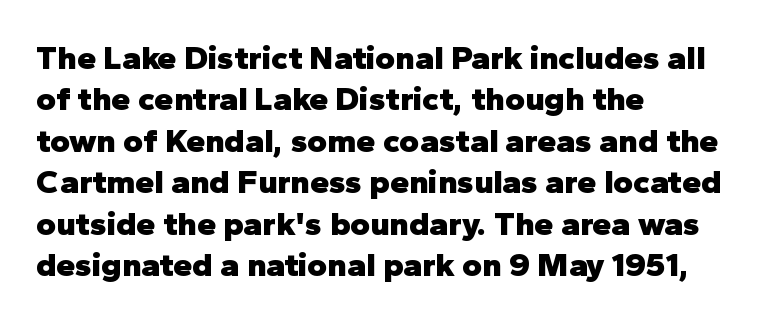
{"serif": "no", "italic": "no", "bold": "yes", "weight": "heavy", "width": "normal", "stroke_contrast": "low", "x_height": "medium", "monospaced": "no", "underline": "no", "align": "left", "line_spacing_ratio": 1.22, "letter_spacing": "normal", "letter_spacing_em": 0.0, "glyph_px": 34}
